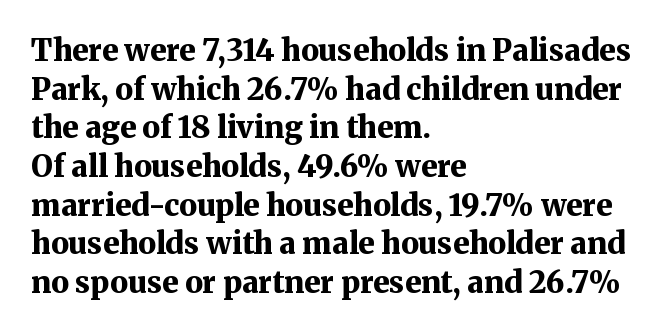
Letterform terminals end in serifs throughout the passage. The rendering anchors every line to the left-hand side. Short note: letters normally spaced. Looks like regular typesetting: each glyph gets only the width it needs. This is heavy type, rendered in bold.
